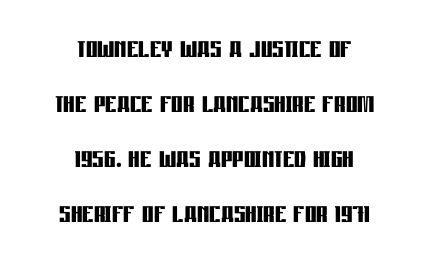
{"serif": "no", "italic": "no", "bold": "yes", "weight": "semibold", "width": "condensed", "stroke_contrast": "low", "x_height": "large", "monospaced": "no", "underline": "no", "align": "center", "line_spacing": "normal", "line_spacing_ratio": 1.53, "letter_spacing": "normal", "letter_spacing_em": 0.0, "glyph_px": 36}
